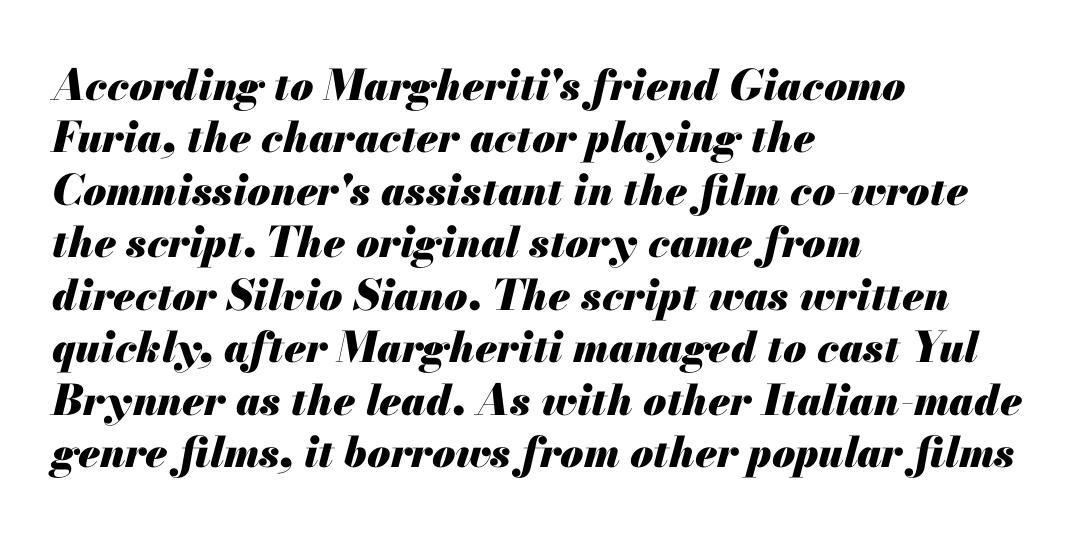
Strong, thick strokes mark this as bold type. Varying glyph widths throughout — classic text-font behaviour. The rendering uses a moderate line-height, typical for paragraphs. The lines are quadded left. The letters sit at their default tracking, neither squeezed nor spread. Words float on clear page, feet unadorned.
